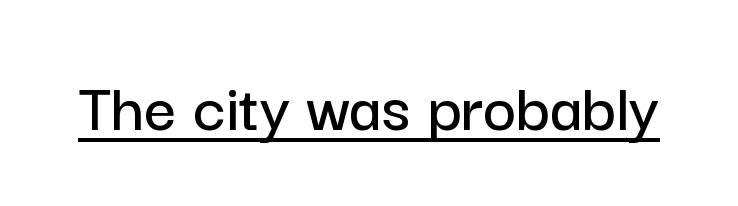
Q: Is the text italic (slanted)? A: No, it is upright.
Q: Is the typeface a serif or a sans-serif typeface? A: Sans-serif.
Q: Is the text underlined? A: Yes.
Q: Is the spacing between letters normal or unusually wide? A: Normal.
Q: Width (condensed, normal, or wide)? A: Normal.
Q: Stroke contrast? A: Low.
Q: x-height? A: Medium.
Q: Monospaced? A: No.
